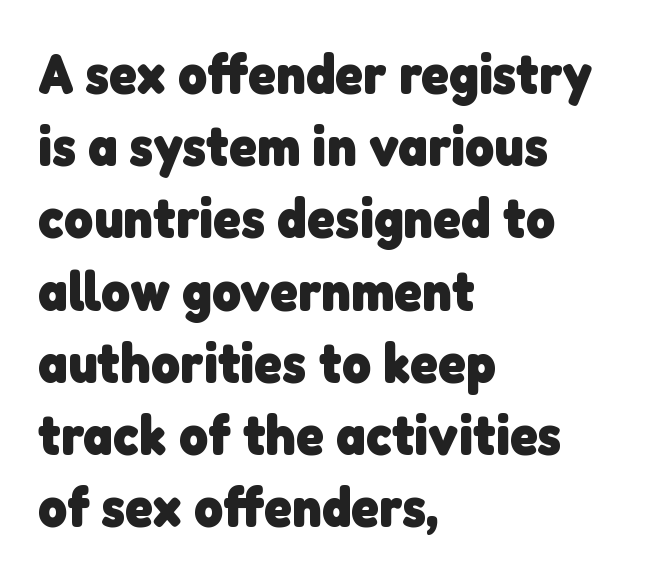
Q: Is the text bold? A: Yes.
Q: Is the typeface a serif or a sans-serif typeface? A: Sans-serif.
Q: Is the text underlined? A: No.
Q: How is the paragraph aligned? A: Left-aligned.
Q: Is the spacing between letters normal or unusually wide? A: Normal.
Q: Is the spacing between lines tight, normal or loose? A: Normal.
Q: Width (condensed, normal, or wide)? A: Normal.
Q: Stroke contrast? A: Low.
Q: x-height? A: Medium.
Q: Monospaced? A: No.
